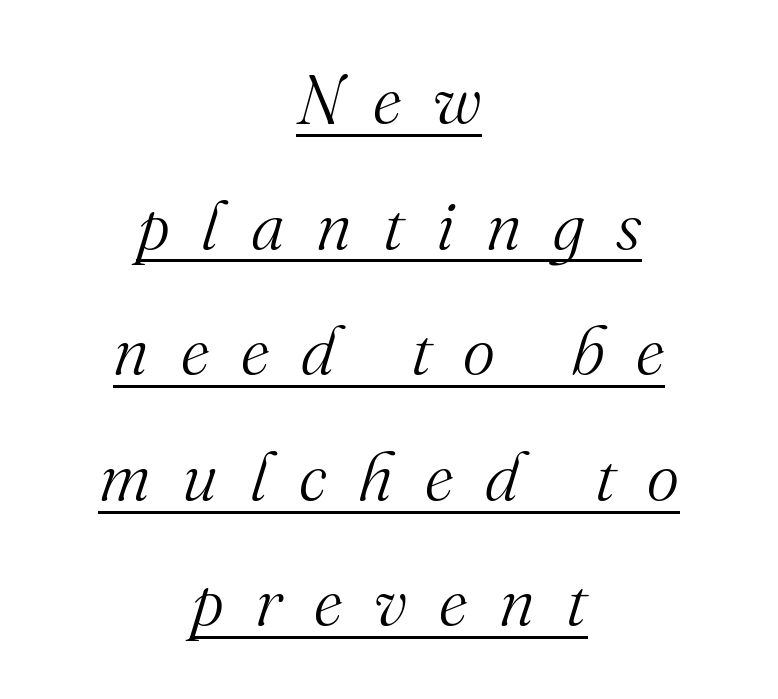
{"serif": "yes", "italic": "yes", "lean": "right", "slant_degrees": 16, "bold": "no", "weight": "light", "width": "normal", "stroke_contrast": "medium", "x_height": "small", "monospaced": "no", "underline": "yes", "align": "center", "line_spacing_ratio": 1.82, "letter_spacing": "wide", "letter_spacing_em": 0.46, "glyph_px": 69}
